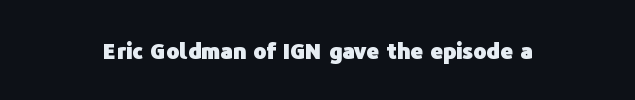
Q: Is the text bold? A: Yes.
Q: Is the text italic (slanted)? A: No, it is upright.
Q: Is the text underlined? A: No.
Q: Is the spacing between letters normal or unusually wide? A: Normal.
